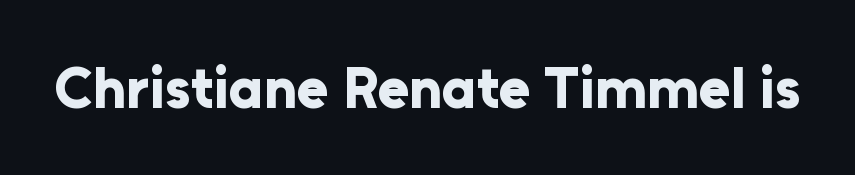
The image shows 58 px bold sans-serif type, upright; set normal letter spacing, not underlined; low stroke contrast and a medium x-height.
